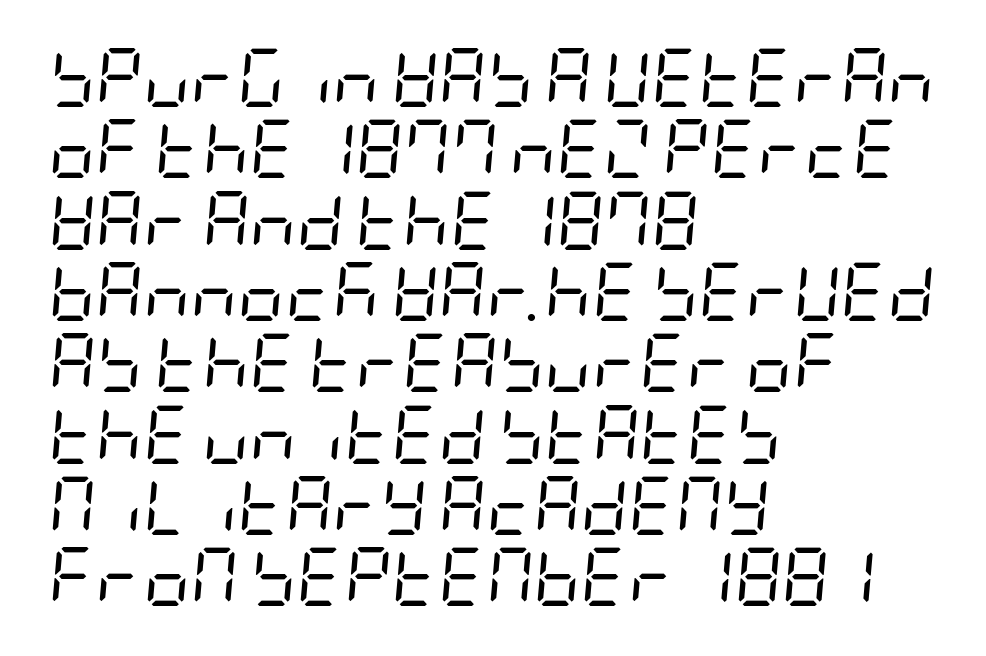
{"italic": "yes", "lean": "right", "slant_degrees": 5, "bold": "no", "weight": "regular", "width": "condensed", "stroke_contrast": "low", "x_height": "large", "underline": "no", "align": "left", "line_spacing_ratio": 1.23, "letter_spacing": "normal", "letter_spacing_em": 0.0, "glyph_px": 58}
